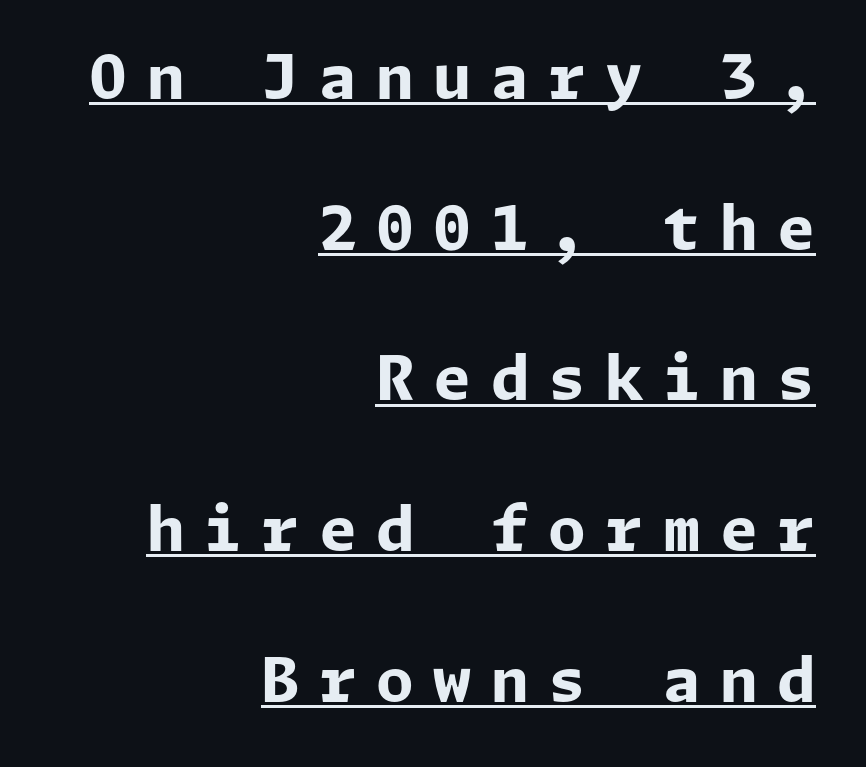
The image shows 61 px bold sans-serif type, upright; set right-aligned, loose line spacing (2.47x), unusually wide letter spacing (+0.32 em), underlined; low stroke contrast and a medium x-height.
